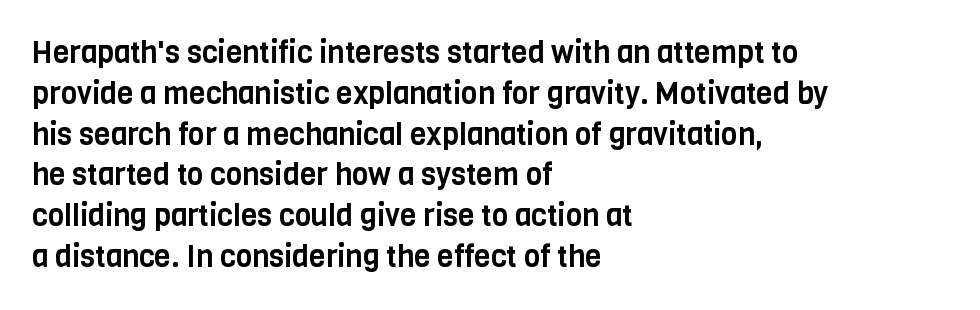
Q: Is the text italic (slanted)? A: No, it is upright.
Q: Is the typeface a serif or a sans-serif typeface? A: Sans-serif.
Q: Is the text underlined? A: No.
Q: How is the paragraph aligned? A: Left-aligned.
Q: Is the spacing between letters normal or unusually wide? A: Normal.
Q: Is the spacing between lines tight, normal or loose? A: Normal.
Q: Width (condensed, normal, or wide)? A: Condensed.
Q: Stroke contrast? A: Low.
Q: x-height? A: Large.
Q: Monospaced? A: No.
